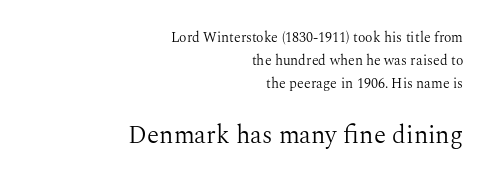
Short and long lines alike share a common ending point at right. The block of text has a typical density, with ordinary space between rows. Glance below the letters and you will spot only blank space. Weight class: somewhere from thin through regular.
